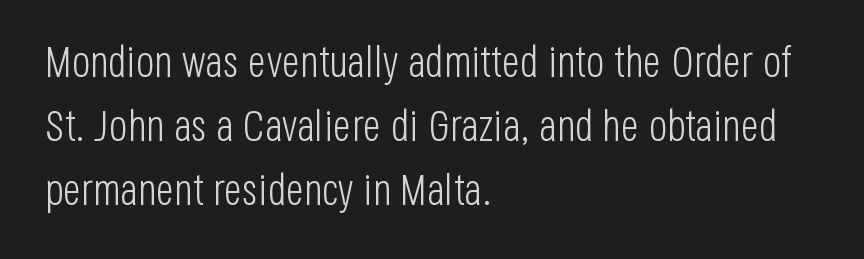
The image shows 43 px light, condensed sans-serif type, upright; set left-aligned, normal line spacing (1.49x), normal letter spacing, not underlined; low stroke contrast and a large x-height.
